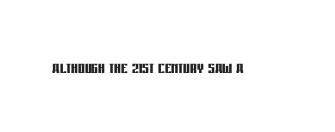
The image shows 21 px bold type, upright; set normal letter spacing, not underlined.
